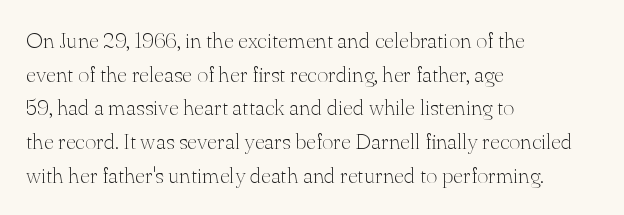
The image shows 22 px text type, upright; set left-aligned, normal line spacing (1.53x), normal letter spacing, not underlined.
